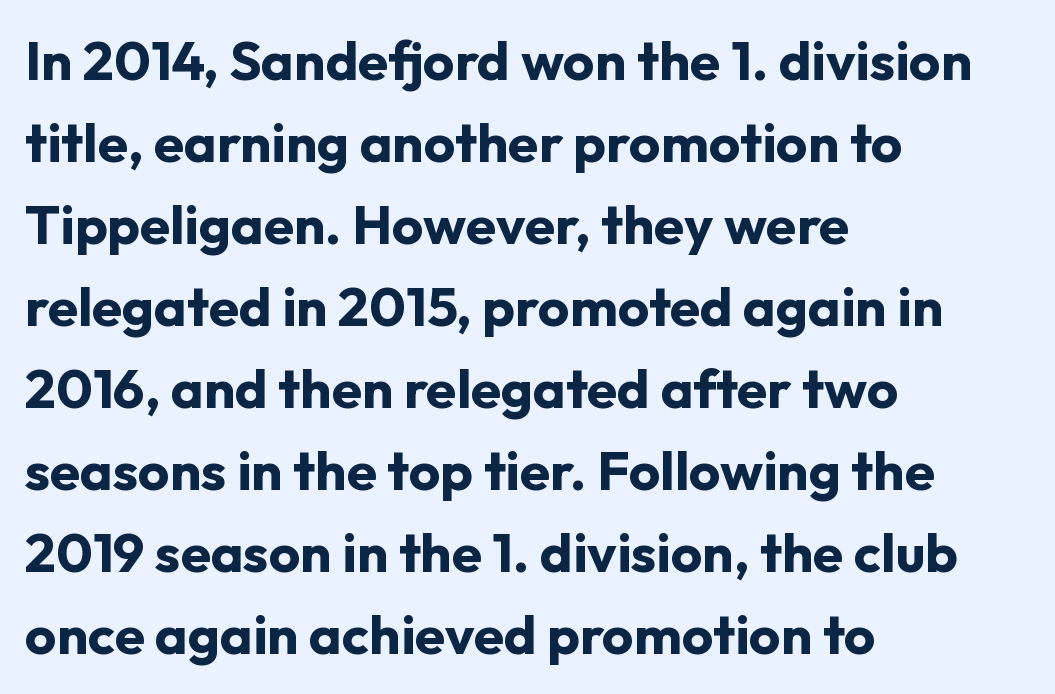
The image shows 55 px bold sans-serif type, upright; set left-aligned, normal line spacing (1.49x), normal letter spacing, not underlined; low stroke contrast and a medium x-height.
